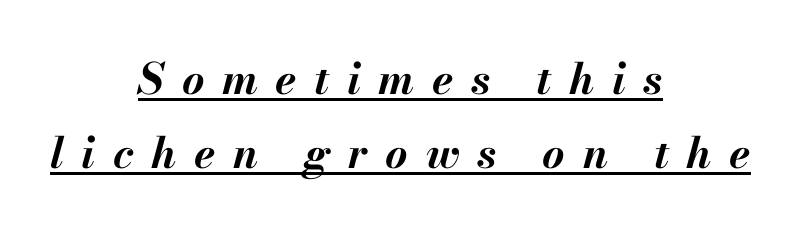
Q: Is the text bold? A: Yes.
Q: Is the text italic (slanted)? A: Yes, it leans right by about 13 degrees.
Q: Is the text underlined? A: Yes.
Q: How is the paragraph aligned? A: Centered.
Q: Is the spacing between letters normal or unusually wide? A: Unusually wide.
Q: Width (condensed, normal, or wide)? A: Normal.
Q: Stroke contrast? A: Medium.
Q: x-height? A: Small.
Q: Monospaced? A: No.
